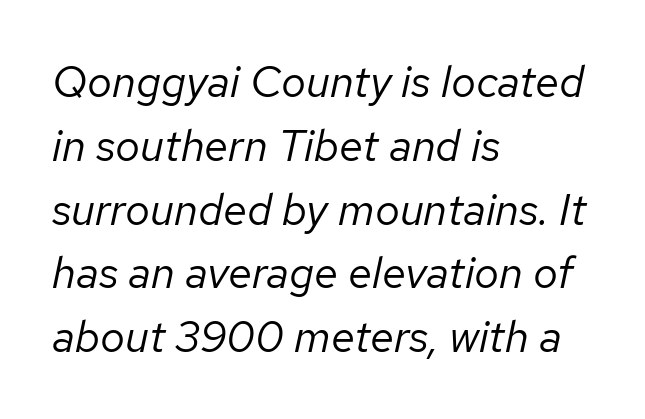
The image shows 44 px regular-weight type, italic (leaning right); set left-aligned, normal line spacing (1.45x), normal letter spacing, not underlined; low stroke contrast and a medium x-height.
